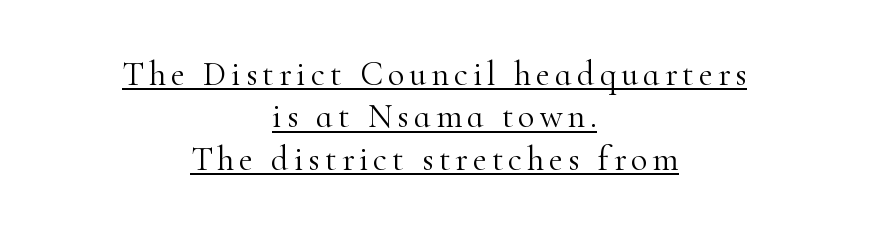
The image shows 34 px light serif type, upright; set centered, normal line spacing (1.25x), underlined; high stroke contrast and a small x-height.
